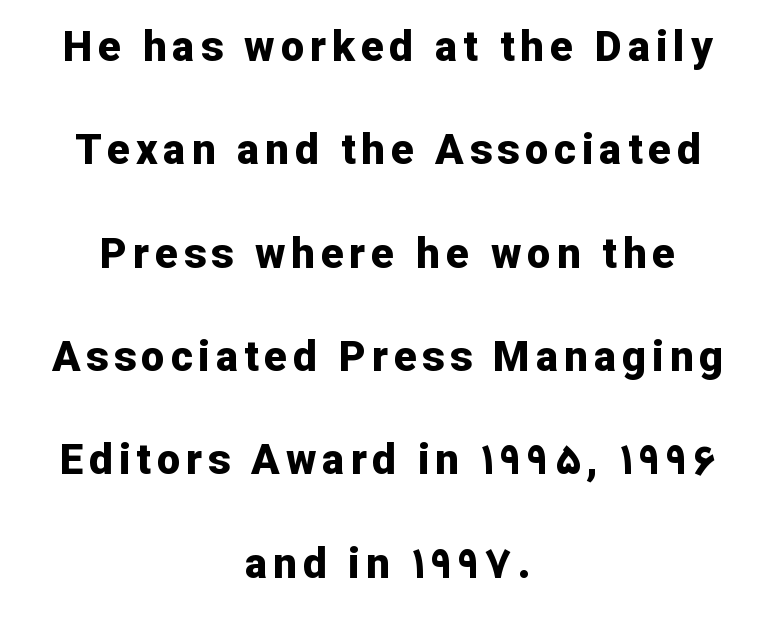
The passage shown is typed in a proportional face where columns would drift. Its strokes are broad and dark, the hallmark of bold type. These lines are composed in type without serifs. Posture: straight, roman, zero tilt. The glyphs are unaccompanied by any horizontal stroke below them.
